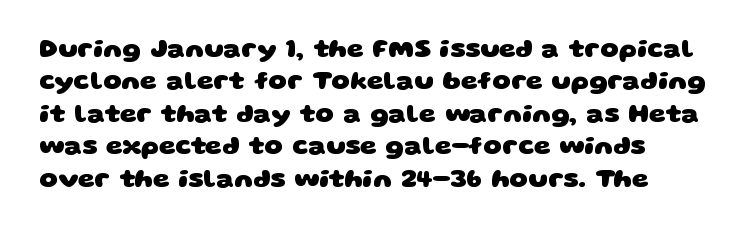
The image shows 26 px bold type; set normal line spacing (1.25x), normal letter spacing, not underlined.
